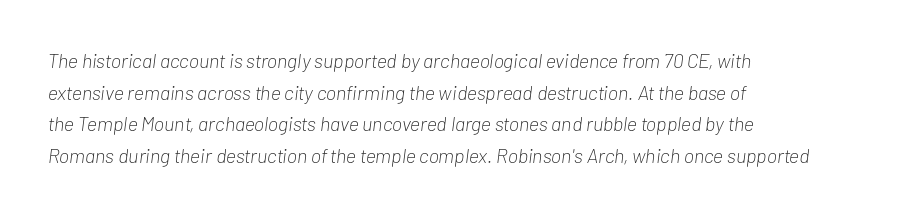
{"italic": "yes", "lean": "right", "slant_degrees": 7, "bold": "no", "underline": "no", "align": "left", "line_spacing": "normal", "line_spacing_ratio": 1.58, "letter_spacing": "normal", "letter_spacing_em": 0.0, "glyph_px": 20}
